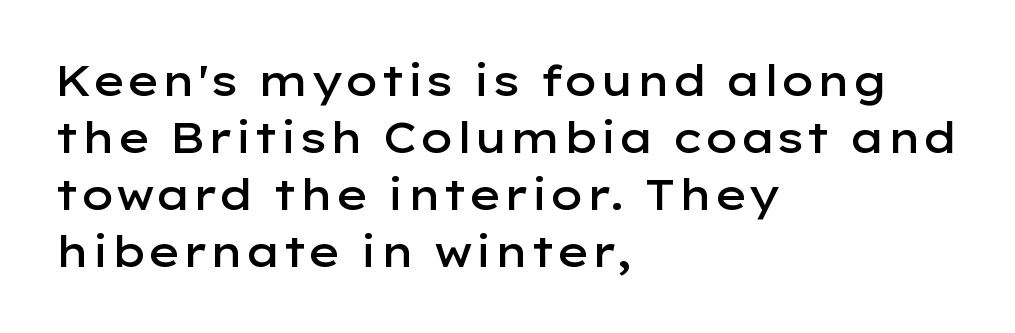
Rendered with straight, roman letterforms. Underline: absent. Emphasis by weight is partial: semibold. Here the glyphs are tracked normally, forming tight word shapes. This sample has the flowing, uneven cadence of proportional lettering.
